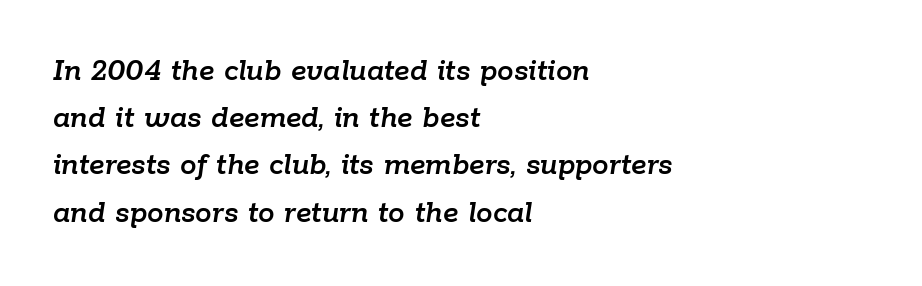
Q: Is the text italic (slanted)? A: Yes, it leans right by about 9 degrees.
Q: Is the text underlined? A: No.
Q: How is the paragraph aligned? A: Left-aligned.
Q: Is the spacing between letters normal or unusually wide? A: Normal.
Q: Is the spacing between lines tight, normal or loose? A: Normal.
Q: Width (condensed, normal, or wide)? A: Normal.
Q: Stroke contrast? A: Low.
Q: x-height? A: Medium.
Q: Monospaced? A: No.
